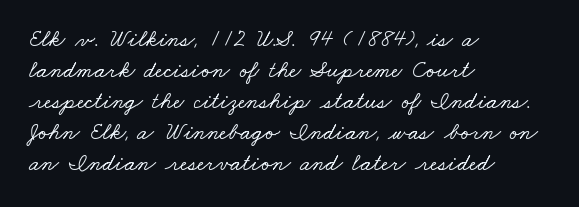
Q: Is the text underlined? A: No.
Q: How is the paragraph aligned? A: Left-aligned.
Q: Is the spacing between letters normal or unusually wide? A: Normal.
Q: Is the spacing between lines tight, normal or loose? A: Normal.
